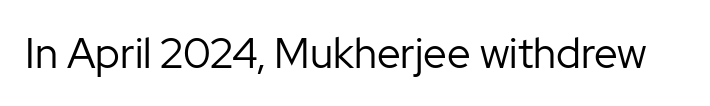
Q: Is the text bold? A: No.
Q: Is the text italic (slanted)? A: No, it is upright.
Q: Is the typeface a serif or a sans-serif typeface? A: Sans-serif.
Q: Is the text underlined? A: No.
Q: Is the spacing between letters normal or unusually wide? A: Normal.
Q: Width (condensed, normal, or wide)? A: Normal.
Q: Stroke contrast? A: Low.
Q: x-height? A: Medium.
Q: Monospaced? A: No.
